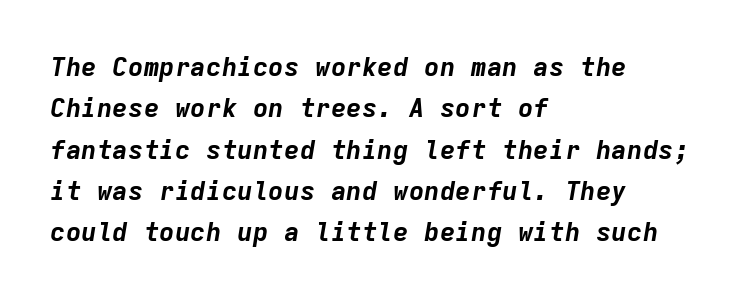
Q: Is the text bold? A: Yes.
Q: Is the text italic (slanted)? A: Yes, it leans right by about 9 degrees.
Q: Is the text underlined? A: No.
Q: How is the paragraph aligned? A: Left-aligned.
Q: Is the spacing between letters normal or unusually wide? A: Normal.
Q: Is the spacing between lines tight, normal or loose? A: Normal.
